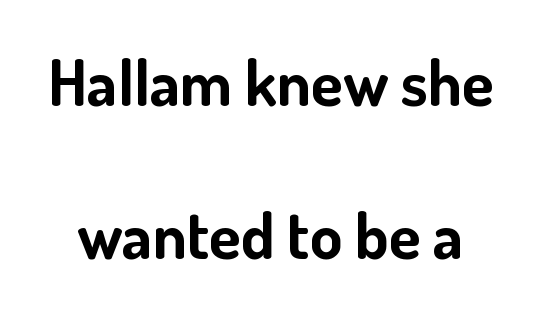
{"serif": "no", "italic": "no", "bold": "yes", "weight": "bold", "width": "normal", "stroke_contrast": "low", "x_height": "small", "monospaced": "no", "underline": "no", "line_spacing": "loose", "line_spacing_ratio": 2.36, "letter_spacing": "normal", "letter_spacing_em": 0.0, "glyph_px": 65}
